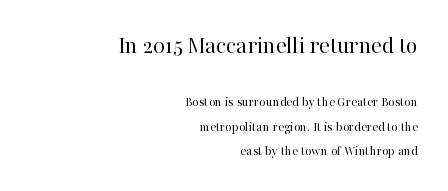
{"italic": "no", "bold": "no", "underline": "no", "align": "right", "line_spacing_ratio": 1.74, "letter_spacing": "normal", "letter_spacing_em": 0.0, "larger_block": "first", "size_ratio": 1.79, "glyph_px": 25}
